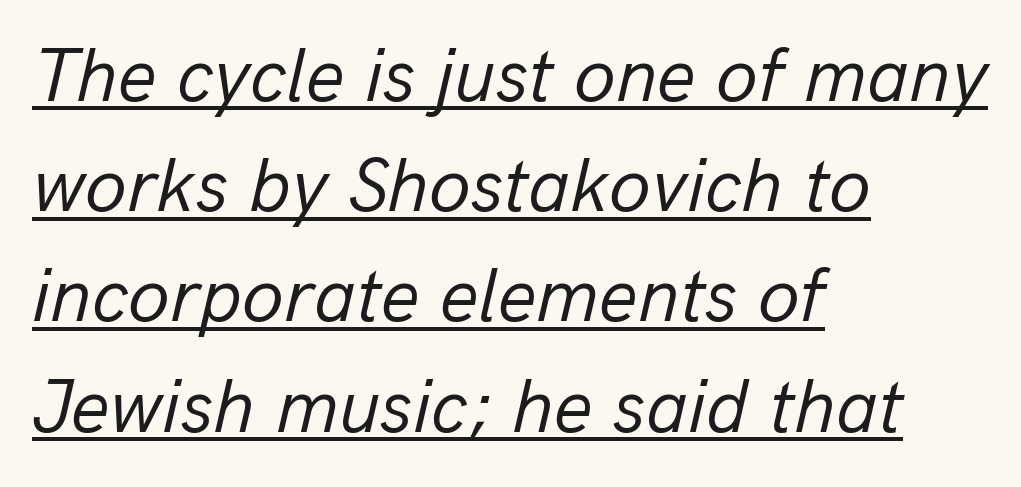
The image shows 76 px regular-weight type, italic (leaning right); set left-aligned, normal line spacing (1.45x), normal letter spacing, underlined; low stroke contrast and a medium x-height.
